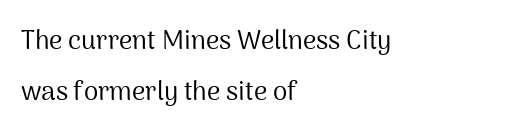
The image shows 26 px text type, upright; set left-aligned, loose line spacing (1.95x), normal letter spacing, not underlined.
